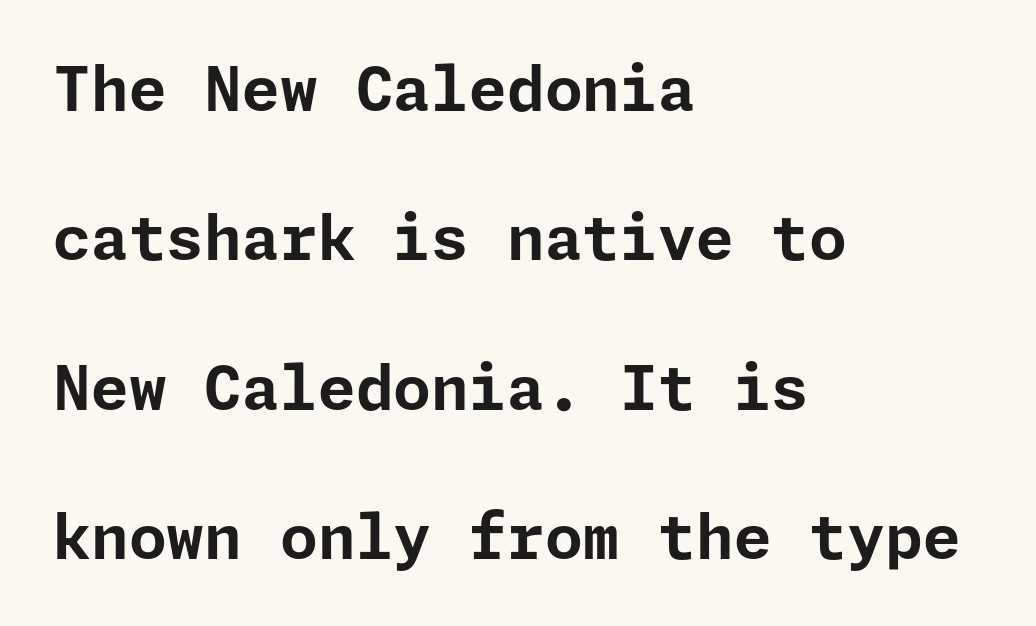
Q: Is the text bold? A: Yes.
Q: Is the text italic (slanted)? A: No, it is upright.
Q: Is the typeface a serif or a sans-serif typeface? A: Sans-serif.
Q: Is the text underlined? A: No.
Q: How is the paragraph aligned? A: Left-aligned.
Q: Is the spacing between letters normal or unusually wide? A: Normal.
Q: Is the spacing between lines tight, normal or loose? A: Loose.
Q: Width (condensed, normal, or wide)? A: Normal.
Q: Stroke contrast? A: Low.
Q: x-height? A: Medium.
